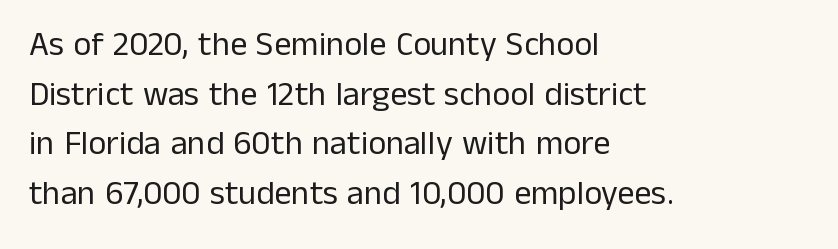
Reading down the column, the eye jumps a familiar distance to each next line. No chunkiness to these letters — they're not bold. Italic? Not at all — the glyphs are vertical. Each letter keeps its own natural width here, so spacing adapts to shape.
